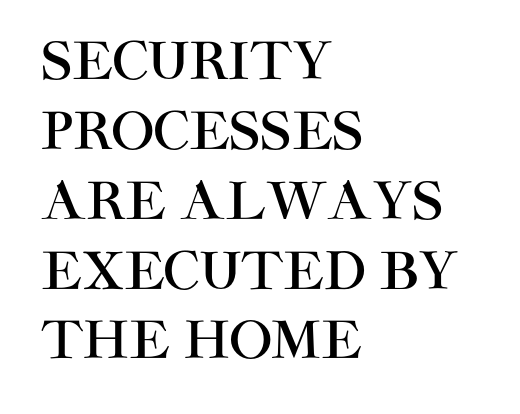
The image shows 51 px sans-serif type, upright; set left-aligned, normal line spacing (1.37x), normal letter spacing, not underlined; high stroke contrast and a large x-height.
